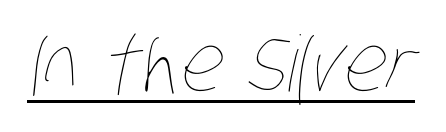
Has an underline been added? It has. Character widths vary here, with narrow letters taking less room than wide ones. Summary of weight: not heavy and not bold. Each word holds together tightly as a unit, with standard inter-letter gaps.
